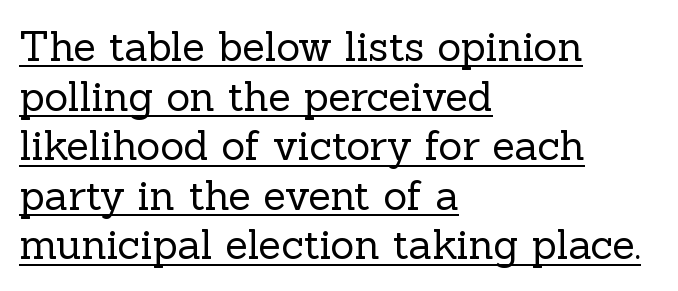
Q: Is the text bold? A: No.
Q: Is the text italic (slanted)? A: No, it is upright.
Q: Is the typeface a serif or a sans-serif typeface? A: Serif.
Q: Is the text underlined? A: Yes.
Q: How is the paragraph aligned? A: Left-aligned.
Q: Is the spacing between letters normal or unusually wide? A: Normal.
Q: Width (condensed, normal, or wide)? A: Normal.
Q: x-height? A: Medium.
Q: Monospaced? A: No.
